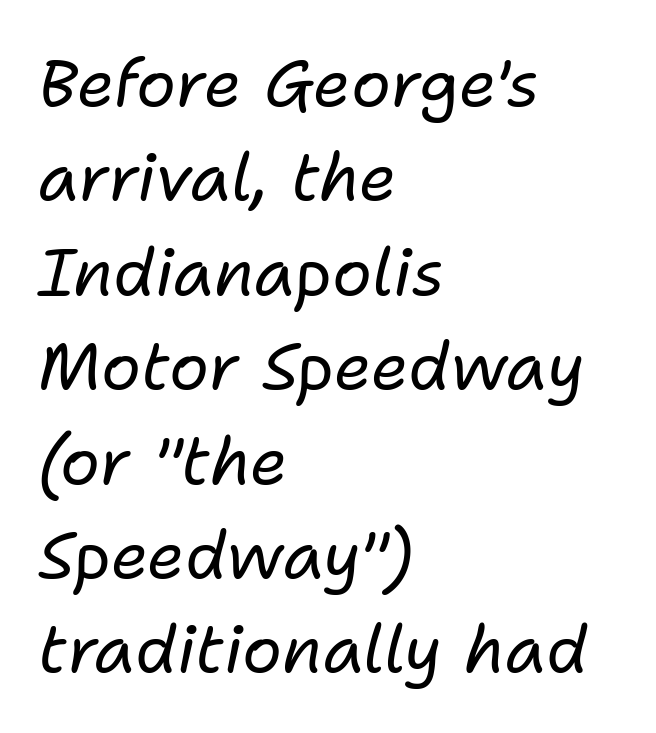
Q: Is the text bold? A: No.
Q: Is the text italic (slanted)? A: Yes, it leans right by about 11 degrees.
Q: Is the text underlined? A: No.
Q: How is the paragraph aligned? A: Left-aligned.
Q: Is the spacing between letters normal or unusually wide? A: Normal.
Q: Is the spacing between lines tight, normal or loose? A: Normal.
Q: Width (condensed, normal, or wide)? A: Normal.
Q: Stroke contrast? A: Low.
Q: x-height? A: Medium.
Q: Monospaced? A: No.
